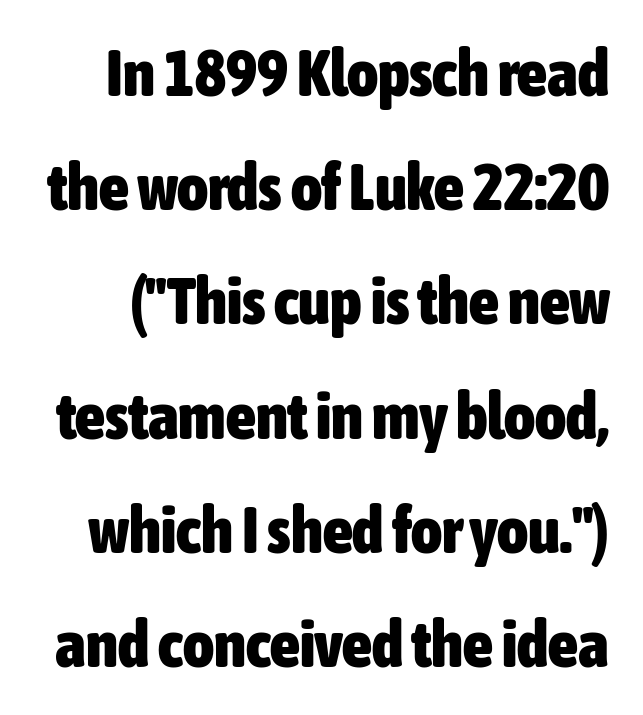
{"serif": "no", "italic": "no", "bold": "yes", "weight": "heavy", "width": "condensed", "stroke_contrast": "low", "x_height": "medium", "monospaced": "no", "underline": "no", "line_spacing_ratio": 1.73, "letter_spacing": "normal", "letter_spacing_em": 0.0, "glyph_px": 66}
